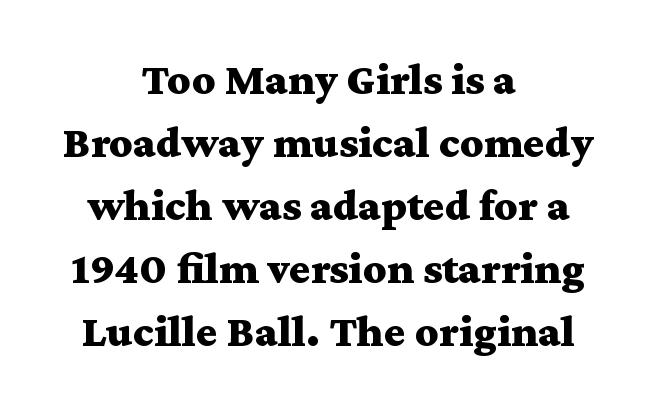
{"serif": "yes", "italic": "no", "bold": "yes", "weight": "bold", "width": "wide", "stroke_contrast": "medium", "x_height": "medium", "monospaced": "no", "underline": "no", "align": "center", "line_spacing": "normal", "line_spacing_ratio": 1.4, "letter_spacing": "normal", "letter_spacing_em": 0.0, "glyph_px": 45}
